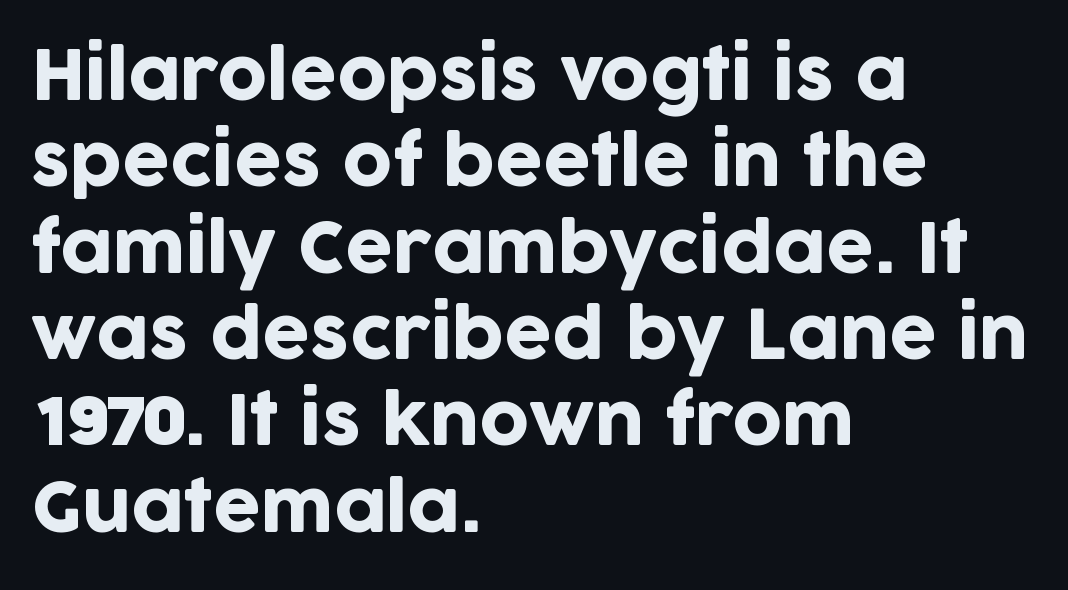
The image shows 68 px sans-serif type, upright; set left-aligned, normal line spacing (1.27x), normal letter spacing, not underlined; low stroke contrast and a large x-height.
